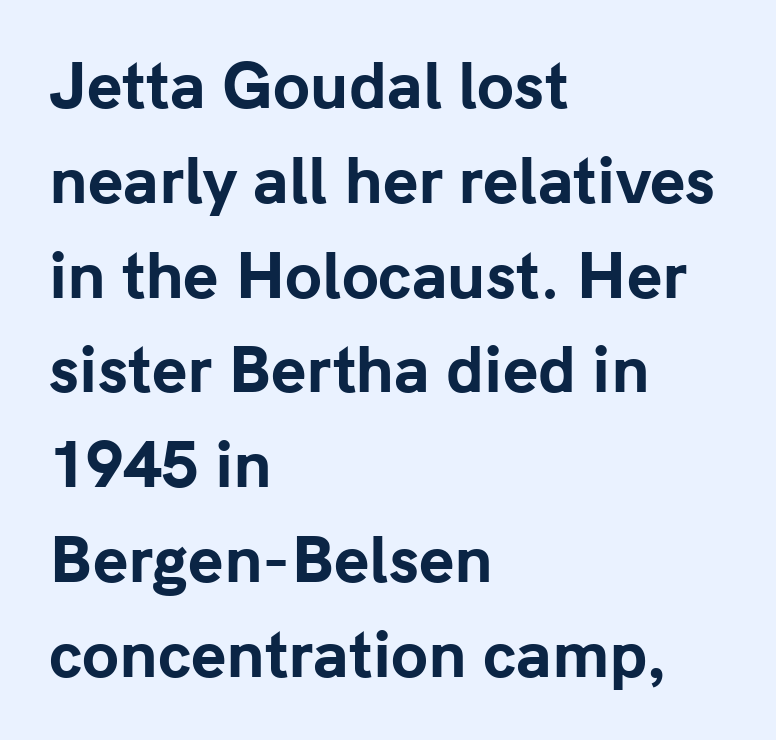
Q: Is the text bold? A: Yes.
Q: Is the text italic (slanted)? A: No, it is upright.
Q: Is the typeface a serif or a sans-serif typeface? A: Sans-serif.
Q: Is the text underlined? A: No.
Q: How is the paragraph aligned? A: Left-aligned.
Q: Is the spacing between letters normal or unusually wide? A: Normal.
Q: Is the spacing between lines tight, normal or loose? A: Normal.
Q: Width (condensed, normal, or wide)? A: Normal.
Q: Stroke contrast? A: Low.
Q: x-height? A: Medium.
Q: Monospaced? A: No.
